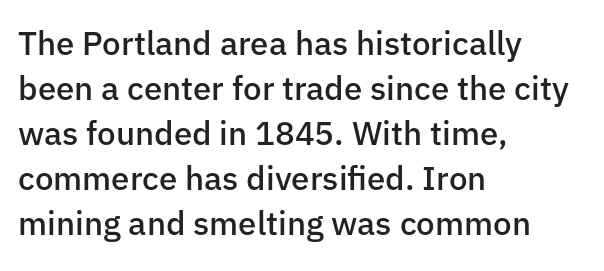
The image shows 33 px semibold sans-serif type, upright; set left-aligned, normal line spacing (1.36x), normal letter spacing, not underlined; low stroke contrast and a medium x-height.
